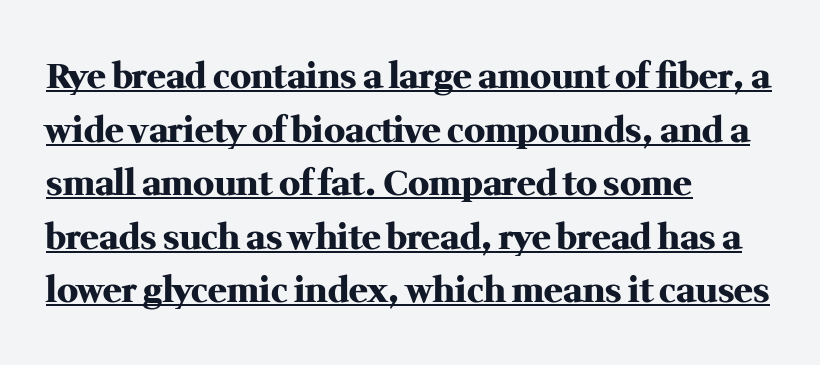
Q: Is the text bold? A: Yes.
Q: Is the text italic (slanted)? A: No, it is upright.
Q: Is the typeface a serif or a sans-serif typeface? A: Serif.
Q: Is the text underlined? A: Yes.
Q: How is the paragraph aligned? A: Left-aligned.
Q: Is the spacing between letters normal or unusually wide? A: Normal.
Q: Is the spacing between lines tight, normal or loose? A: Normal.
Q: Width (condensed, normal, or wide)? A: Normal.
Q: Stroke contrast? A: Medium.
Q: x-height? A: Medium.
Q: Monospaced? A: No.
